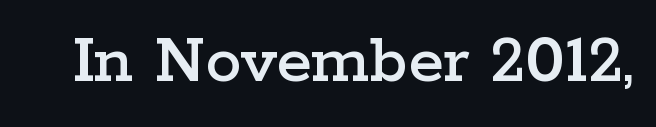
The image shows 72 px wide serif type, upright; set normal letter spacing, not underlined; low stroke contrast and a medium x-height.
